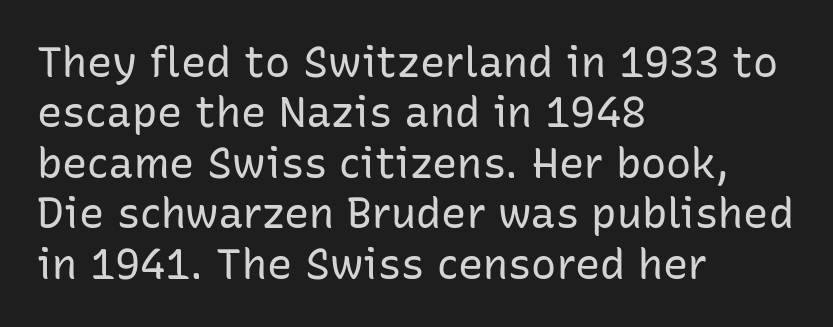
{"serif": "no", "italic": "no", "bold": "no", "weight": "regular", "width": "normal", "stroke_contrast": "low", "x_height": "medium", "monospaced": "no", "underline": "no", "align": "left", "line_spacing_ratio": 1.2, "letter_spacing": "normal", "letter_spacing_em": 0.0, "glyph_px": 42}
